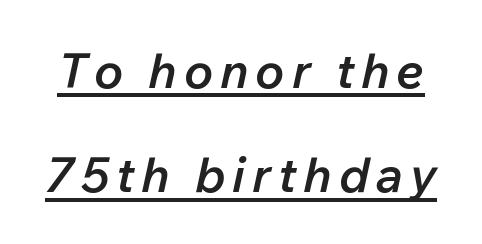
The face used here is a semibold: visibly heavier than regular, lighter than bold. Character widths vary here, with narrow letters taking less room than wide ones. Is the type slanted? Yes — the strokes lean at a clear angle. The rendering uses a large line-height, opening up the rows.
